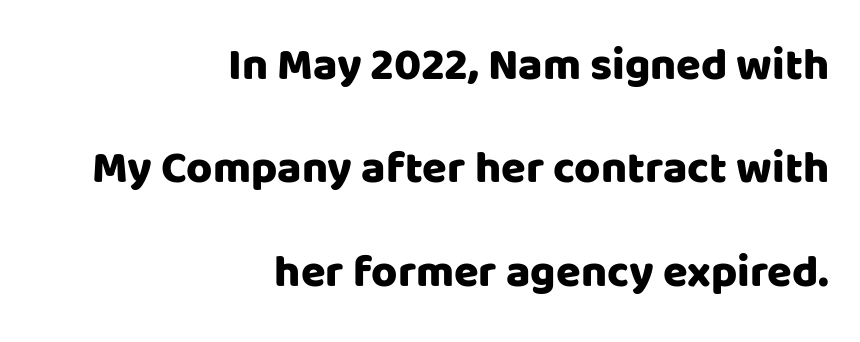
The image shows 45 px sans-serif type, upright; set right-aligned, loose line spacing (2.3x), normal letter spacing, not underlined; low stroke contrast and a large x-height.
